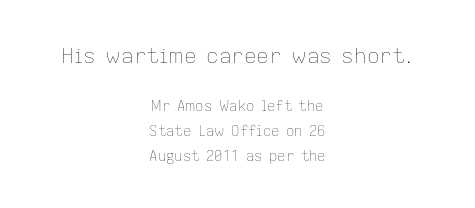
Q: Is the text bold? A: No.
Q: Is the text italic (slanted)? A: No, it is upright.
Q: Is the text underlined? A: No.
Q: How is the paragraph aligned? A: Centered.
Q: Is the spacing between letters normal or unusually wide? A: Normal.
Q: Which block of text is set in a larger size, the first (top) or the second (bottom)? A: The first (top) one.
